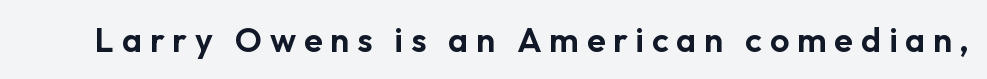
Q: Is the text italic (slanted)? A: No, it is upright.
Q: Is the typeface a serif or a sans-serif typeface? A: Sans-serif.
Q: Is the text underlined? A: No.
Q: Is the spacing between letters normal or unusually wide? A: Unusually wide.
Q: Width (condensed, normal, or wide)? A: Normal.
Q: Stroke contrast? A: Low.
Q: x-height? A: Medium.
Q: Monospaced? A: No.
